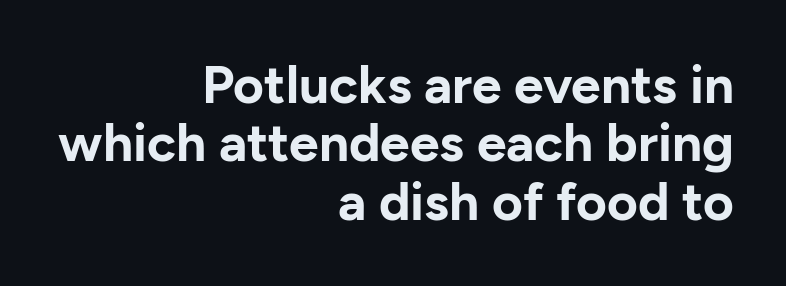
{"serif": "no", "italic": "no", "bold": "yes", "weight": "bold", "width": "normal", "stroke_contrast": "low", "x_height": "medium", "monospaced": "no", "underline": "no", "align": "right", "line_spacing": "tight", "line_spacing_ratio": 1.1, "letter_spacing": "normal", "letter_spacing_em": 0.0, "glyph_px": 53}
